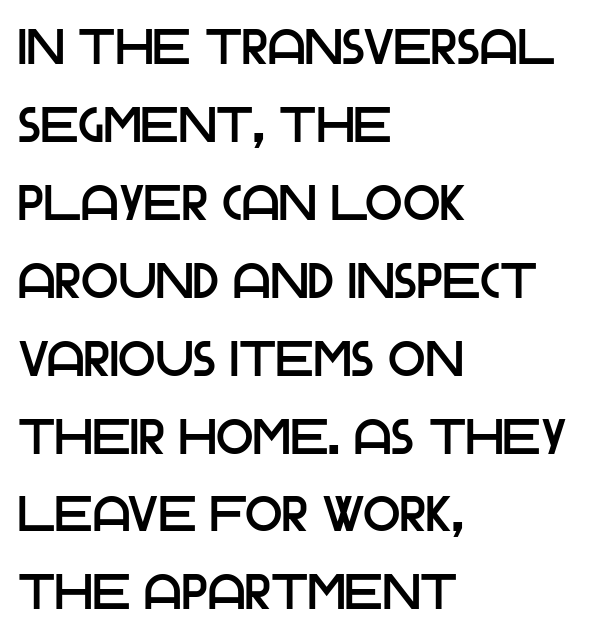
{"serif": "no", "italic": "no", "width": "normal", "stroke_contrast": "low", "x_height": "large", "monospaced": "no", "underline": "no", "align": "left", "line_spacing": "normal", "line_spacing_ratio": 1.59, "letter_spacing": "normal", "letter_spacing_em": 0.0, "glyph_px": 49}
